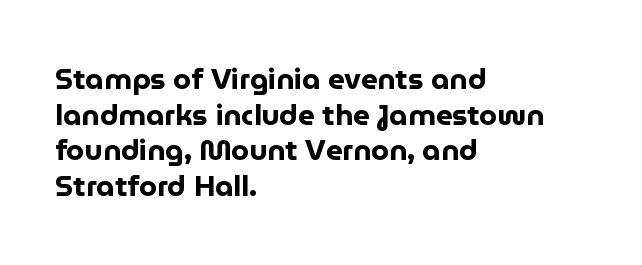
{"serif": "no", "italic": "no", "bold": "yes", "weight": "bold", "width": "normal", "stroke_contrast": "low", "x_height": "medium", "monospaced": "no", "underline": "no", "align": "left", "line_spacing_ratio": 1.23, "letter_spacing": "normal", "letter_spacing_em": 0.0, "glyph_px": 29}
